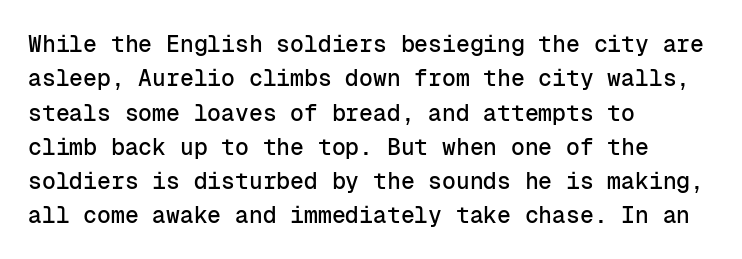
Q: Is the text italic (slanted)? A: No, it is upright.
Q: Is the text underlined? A: No.
Q: How is the paragraph aligned? A: Left-aligned.
Q: Is the spacing between letters normal or unusually wide? A: Normal.
Q: Is the spacing between lines tight, normal or loose? A: Normal.
